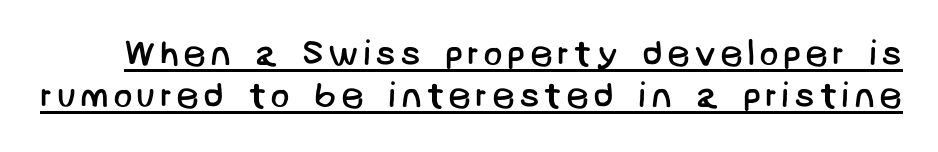
{"serif": "no", "bold": "no", "weight": "regular", "width": "normal", "stroke_contrast": "low", "x_height": "large", "underline": "yes", "line_spacing_ratio": 1.18, "glyph_px": 36}
